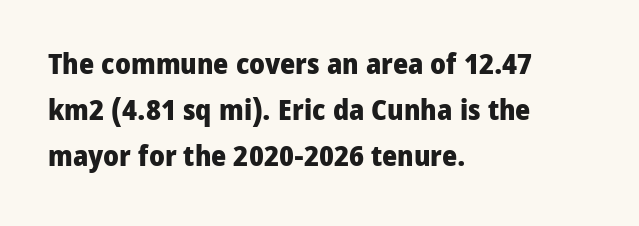
{"serif": "no", "italic": "no", "bold": "yes", "weight": "heavy", "width": "normal", "stroke_contrast": "low", "x_height": "medium", "monospaced": "no", "underline": "no", "align": "left", "line_spacing": "normal", "line_spacing_ratio": 1.58, "letter_spacing": "normal", "letter_spacing_em": 0.0, "glyph_px": 29}
